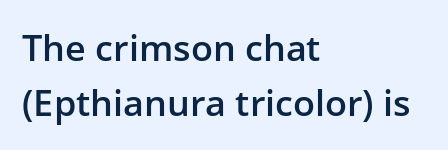
Each word holds together tightly as a unit, with standard inter-letter gaps. The passage shown is typed in a proportional face where columns would drift. Unmarked baselines from the first word to the last. A typesetter would mark this as roman, not italic. In CSS terms this would be text-align: left. The vertical gap from one line to the next is medium.
